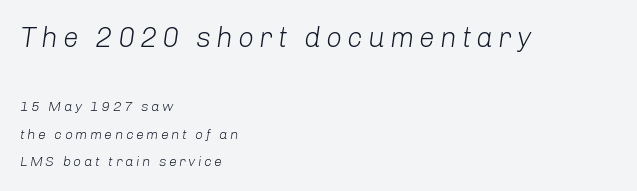
Q: Is the text bold? A: No.
Q: Is the text italic (slanted)? A: Yes, it leans right by about 8 degrees.
Q: Is the text underlined? A: No.
Q: How is the paragraph aligned? A: Left-aligned.
Q: Is the spacing between lines tight, normal or loose? A: Loose.
Q: Which block of text is set in a larger size, the first (top) or the second (bottom)? A: The first (top) one.
Q: Width (condensed, normal, or wide)? A: Normal.
Q: Stroke contrast? A: Low.
Q: x-height? A: Medium.
Q: Monospaced? A: No.
